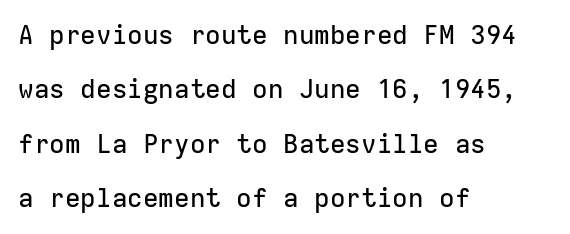
The image shows 26 px text type, upright; set left-aligned, loose line spacing (2.09x), normal letter spacing, not underlined.
